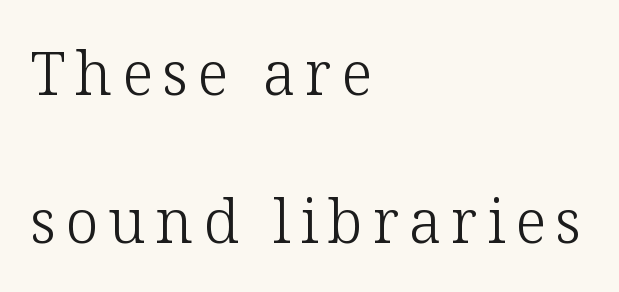
Visually the block forms a straight wall on the left and a jagged coastline on the right. Widely set lines give the paragraph a tall, airy silhouette. On a weight scale, this lands at 450 or below. Ordinary non-slanted type is in use. A clean baseline with only descenders dipping below it. Each letter keeps its own natural width here, so spacing adapts to shape.
